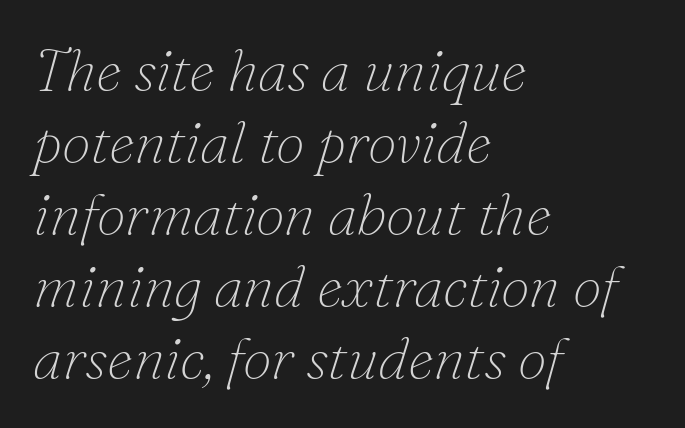
{"serif": "yes", "italic": "yes", "lean": "right", "slant_degrees": 16, "bold": "no", "weight": "thin", "width": "normal", "stroke_contrast": "low", "x_height": "small", "monospaced": "no", "underline": "no", "align": "left", "line_spacing_ratio": 1.22, "letter_spacing": "normal", "letter_spacing_em": 0.0, "glyph_px": 59}
